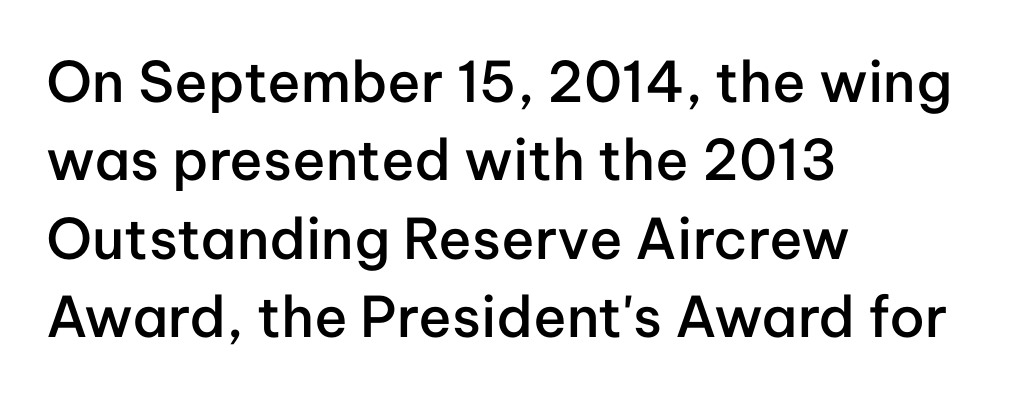
Does the lettering tilt? It doesn't — this is upright. These words are printed semibold, heavier than regular yet not bold. Type style note: lacks serifs. A clean baseline with only descenders dipping below it.
